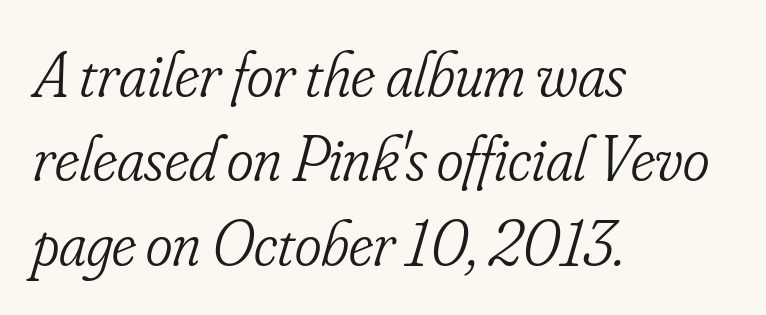
Q: Is the text bold? A: No.
Q: Is the text italic (slanted)? A: Yes, it leans right by about 16 degrees.
Q: Is the typeface a serif or a sans-serif typeface? A: Serif.
Q: Is the text underlined? A: No.
Q: How is the paragraph aligned? A: Left-aligned.
Q: Is the spacing between letters normal or unusually wide? A: Normal.
Q: Is the spacing between lines tight, normal or loose? A: Normal.
Q: Width (condensed, normal, or wide)? A: Condensed.
Q: Stroke contrast? A: Low.
Q: x-height? A: Small.
Q: Monospaced? A: No.
